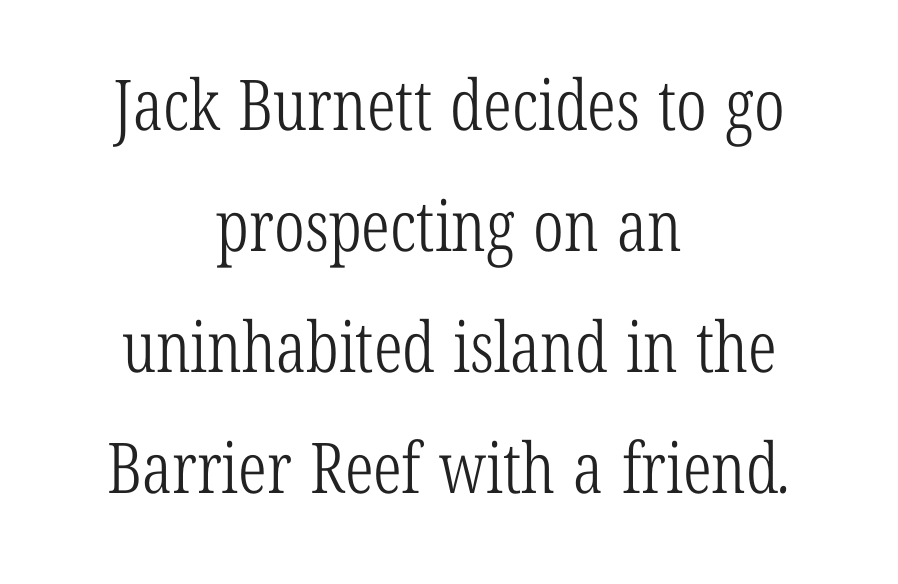
Q: Is the text bold? A: No.
Q: Is the typeface a serif or a sans-serif typeface? A: Serif.
Q: Is the text underlined? A: No.
Q: How is the paragraph aligned? A: Centered.
Q: Is the spacing between letters normal or unusually wide? A: Normal.
Q: Width (condensed, normal, or wide)? A: Condensed.
Q: Stroke contrast? A: Low.
Q: x-height? A: Medium.
Q: Monospaced? A: No.
